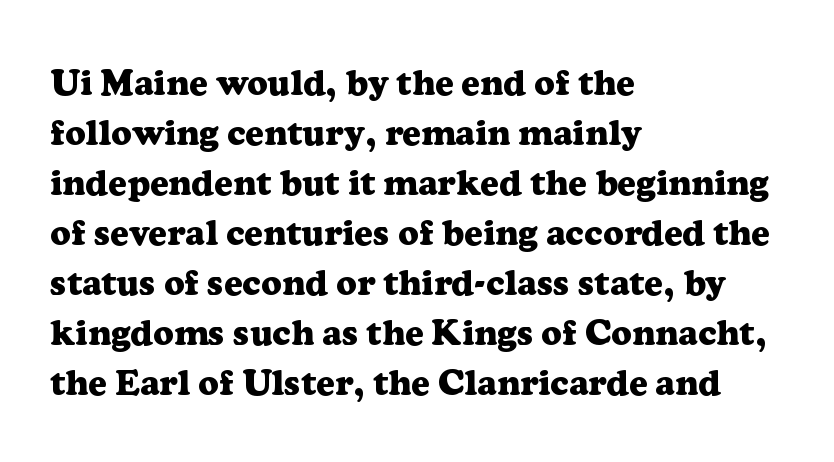
The image shows 36 px heavy serif type, upright; set left-aligned, normal line spacing (1.39x), normal letter spacing, not underlined; low stroke contrast and a medium x-height.
